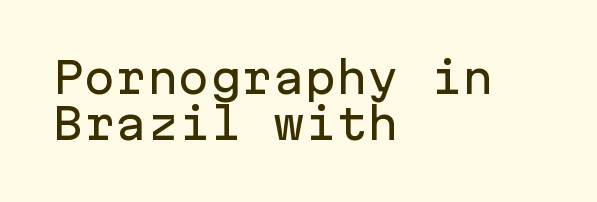
{"serif": "no", "italic": "no", "width": "normal", "stroke_contrast": "low", "x_height": "medium", "monospaced": "yes", "underline": "no", "align": "left", "line_spacing": "tight", "line_spacing_ratio": 1.1, "letter_spacing": "normal", "letter_spacing_em": 0.0, "glyph_px": 42}
